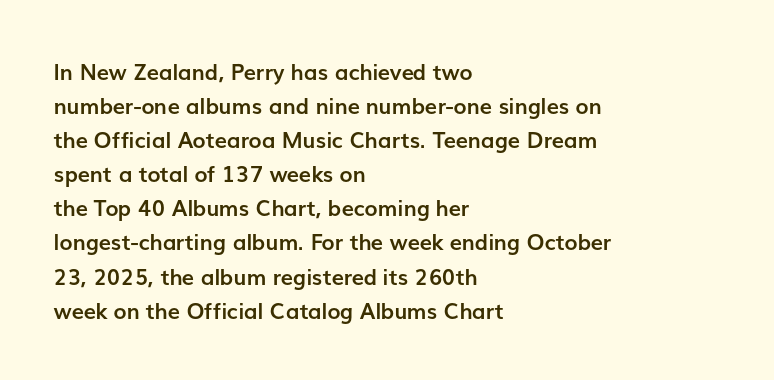
Q: Is the text bold? A: Yes.
Q: Is the text italic (slanted)? A: No, it is upright.
Q: Is the text underlined? A: No.
Q: How is the paragraph aligned? A: Left-aligned.
Q: Is the spacing between letters normal or unusually wide? A: Normal.
Q: Is the spacing between lines tight, normal or loose? A: Normal.
